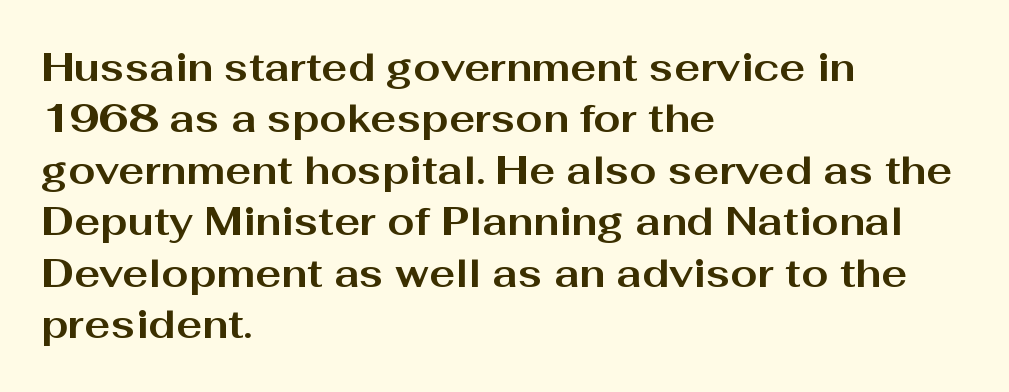
The image shows 39 px bold, wide sans-serif type, upright; set left-aligned, normal line spacing (1.32x), normal letter spacing, not underlined; medium stroke contrast and a medium x-height.
